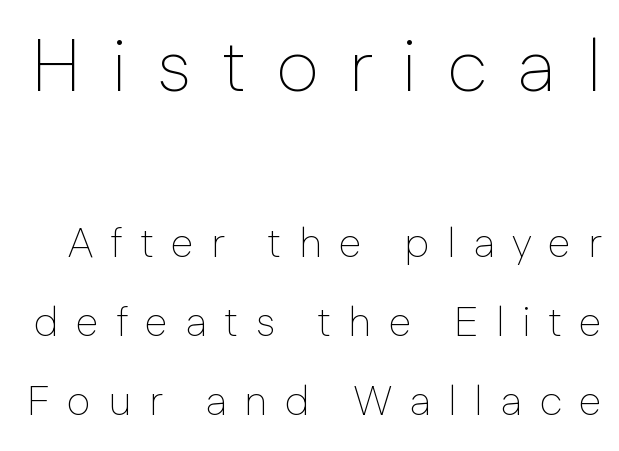
The image shows 74 px thin sans-serif type, upright; set line spacing 1.88x, unusually wide letter spacing (+0.4 em), not underlined; the first (top) block is 1.76x larger; low stroke contrast and a medium x-height.
